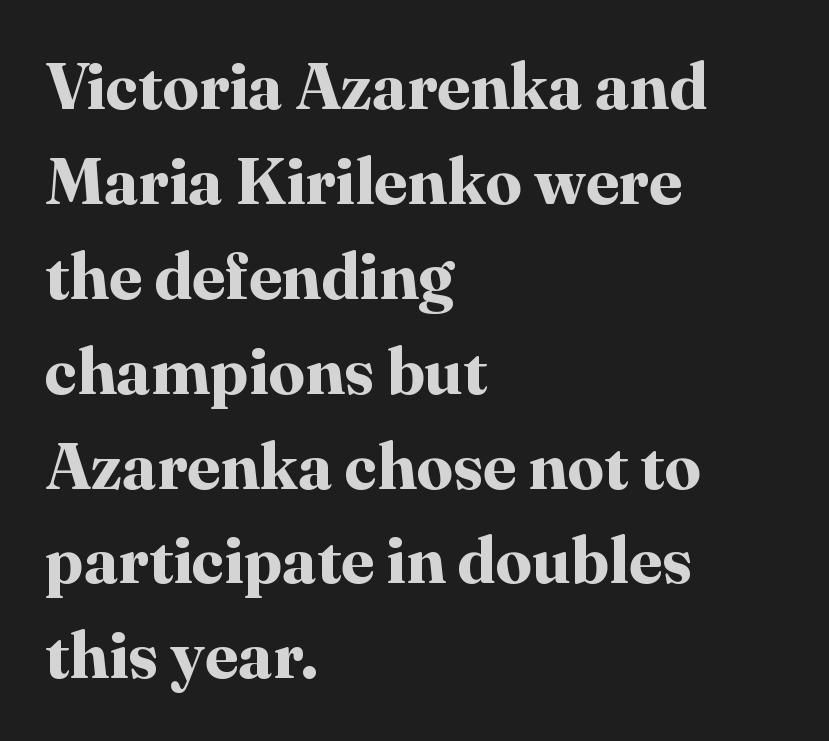
The image shows 65 px bold serif type, upright; set left-aligned, normal line spacing (1.46x), normal letter spacing, not underlined; high stroke contrast and a medium x-height.
